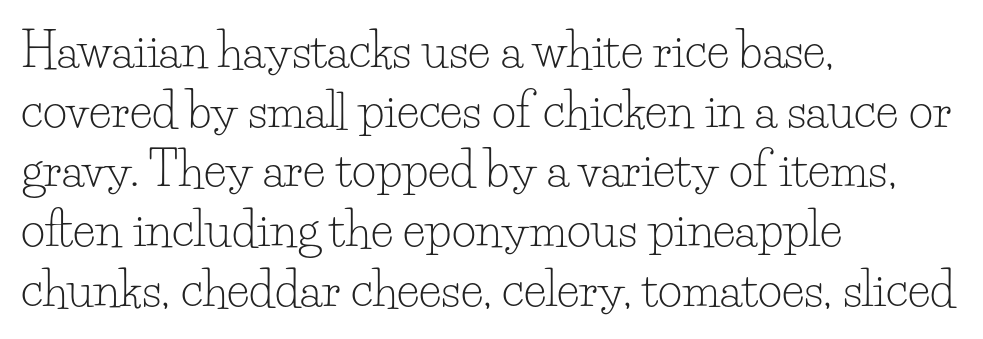
Q: Is the text bold? A: No.
Q: Is the text italic (slanted)? A: No, it is upright.
Q: Is the typeface a serif or a sans-serif typeface? A: Serif.
Q: Is the text underlined? A: No.
Q: How is the paragraph aligned? A: Left-aligned.
Q: Is the spacing between letters normal or unusually wide? A: Normal.
Q: Is the spacing between lines tight, normal or loose? A: Normal.
Q: Width (condensed, normal, or wide)? A: Normal.
Q: Stroke contrast? A: Low.
Q: x-height? A: Small.
Q: Monospaced? A: No.
